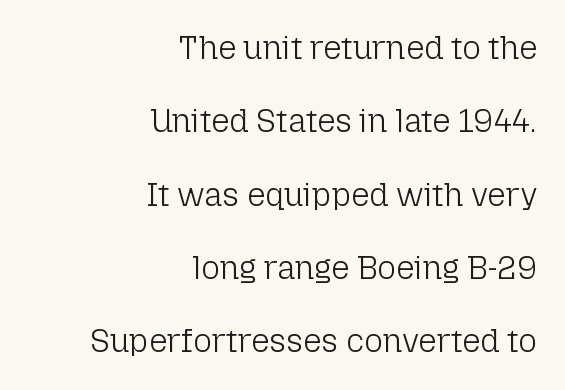
Q: Is the text bold? A: No.
Q: Is the text italic (slanted)? A: No, it is upright.
Q: Is the typeface a serif or a sans-serif typeface? A: Sans-serif.
Q: Is the text underlined? A: No.
Q: How is the paragraph aligned? A: Right-aligned.
Q: Is the spacing between letters normal or unusually wide? A: Normal.
Q: Is the spacing between lines tight, normal or loose? A: Loose.
Q: Width (condensed, normal, or wide)? A: Normal.
Q: Stroke contrast? A: Low.
Q: x-height? A: Medium.
Q: Monospaced? A: No.
